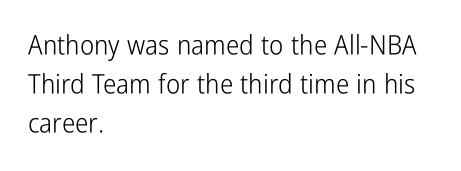
Nothing heavy about these letters — not bold at all. The block of text has a typical density, with ordinary space between rows. Posture: straight, roman, zero tilt. Quick note: underline off. The letterforms sit shoulder to shoulder at normal distance.
